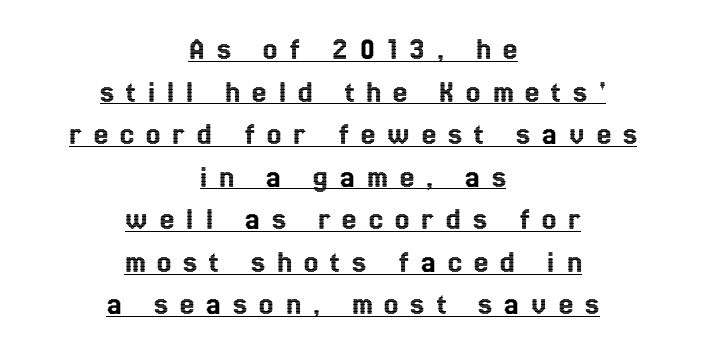
Baseline-to-baseline distance is the conventional proportion of letter height. This is the regular roman posture of the typeface. This rendering features underlined lettering. The tracking reads as deliberately expanded to a designer's eye.
